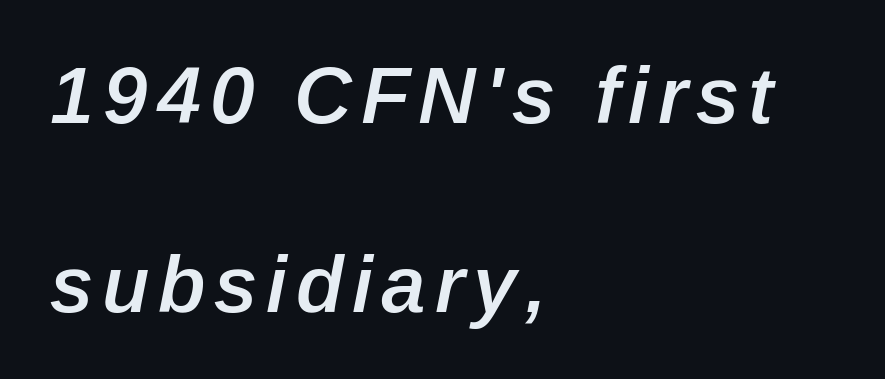
This is moderately heavy type, rendered in semibold. The paragraph has a hard left edge and a soft right edge. The font's italic variant was chosen for this text. Just letters on the line, the space beneath them empty.
